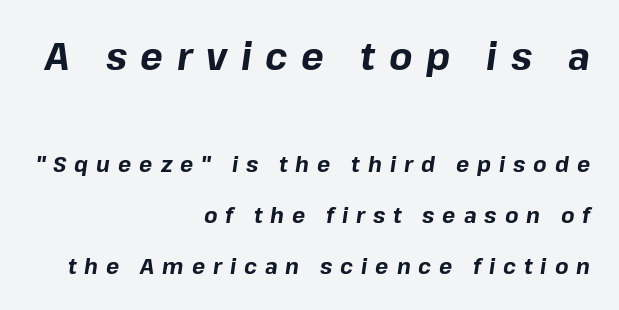
Compared with typical body copy, the letter spacing here is much looser. The designer gave the opening block more size than the closing block. As a designer I'd log this as weight 700, bold. Characters are canted at an angle relative to the baseline's perpendicular.
